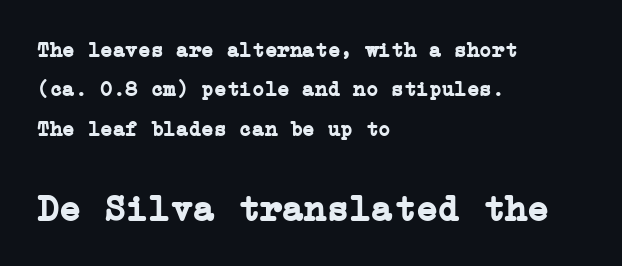
Descender tails drop into unmarked territory. Typesetter's note — lower block bumped up in size, upper block left smaller. Compared with a centered layout, this one pins lines to the left instead. The horizontal fit of the characters is conventional and even.
